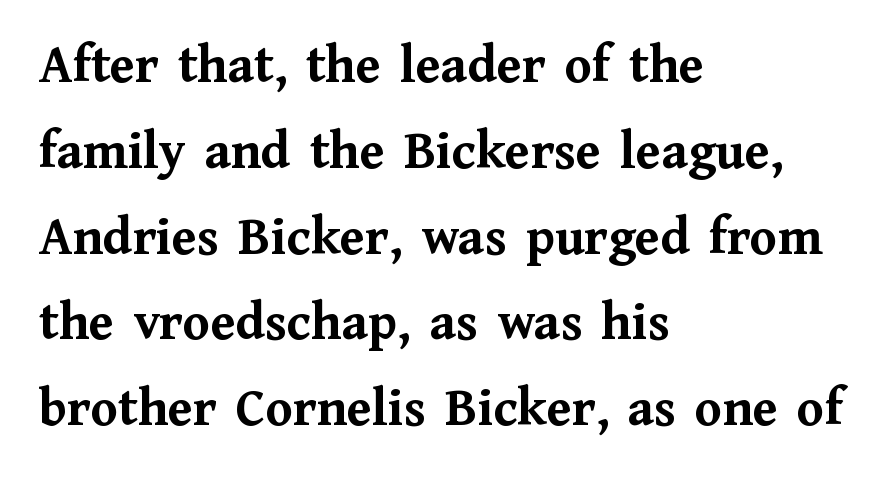
Letter spacing: default. Each glyph is drawn with heavy, bold strokes. A typesetter would mark this as roman, not italic. Each letter keeps its own natural width here, so spacing adapts to shape. Teacher's note: observe the even left margin — that is flush-left alignment.
